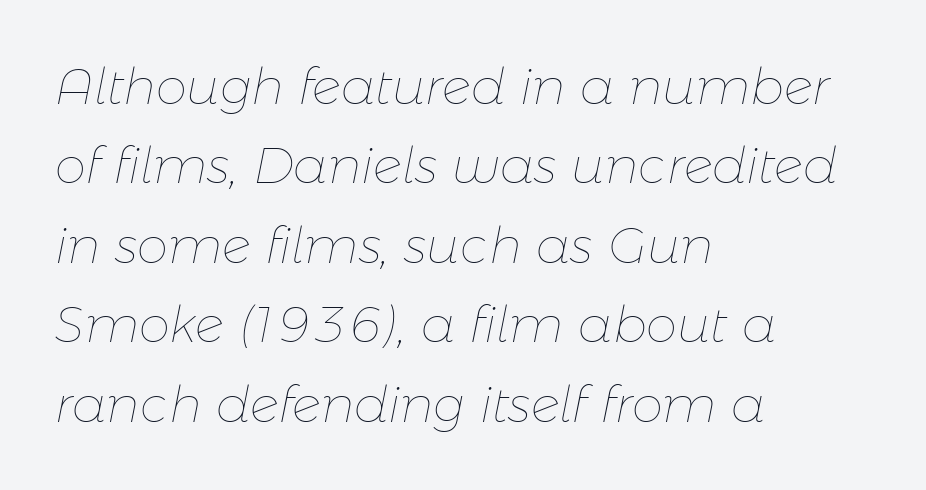
{"italic": "yes", "lean": "right", "slant_degrees": 11, "bold": "no", "weight": "thin", "width": "normal", "stroke_contrast": "low", "x_height": "medium", "monospaced": "no", "underline": "no", "align": "left", "line_spacing": "normal", "line_spacing_ratio": 1.59, "letter_spacing": "normal", "letter_spacing_em": 0.0, "glyph_px": 50}
